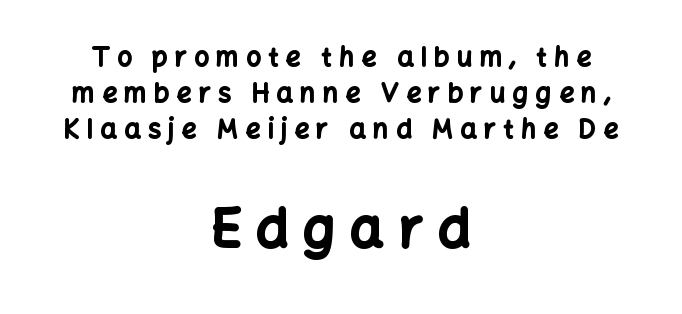
Looks like regular typesetting: each glyph gets only the width it needs. Ascenders rise straight up at ninety degrees. Quick note: underline off. How would I describe the line gaps? Plain and ordinary. These lines are composed in type without serifs. Display-style spreading of the glyphs; the letterfit is very open.
